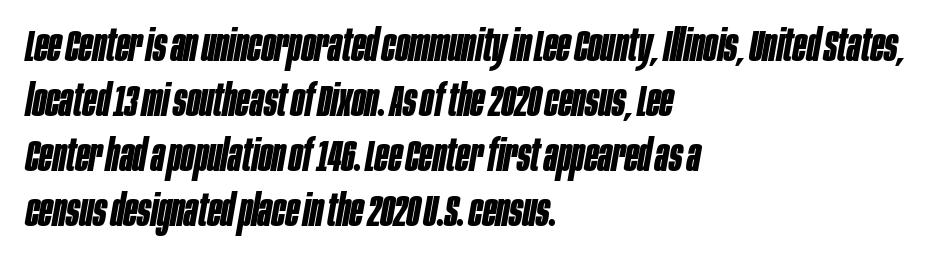
On the weight axis this lands at bold, roughly 700. The ragged edge is on the right, which tells us the setting is flush left. The face used here is proportionally spaced, like ordinary book or web type. Yep, that's italic — everything's leaning. The passage shown is not underscored anywhere.
